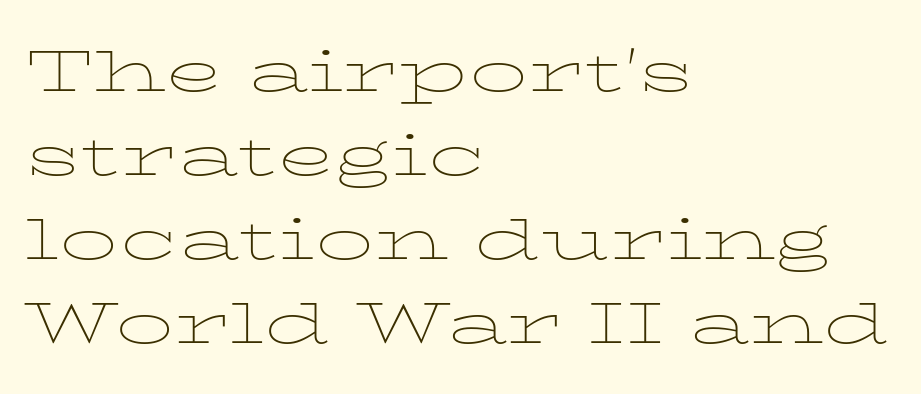
The image shows 58 px thin, wide serif type, upright; set left-aligned, normal line spacing (1.45x), normal letter spacing, not underlined; low stroke contrast and a medium x-height.
